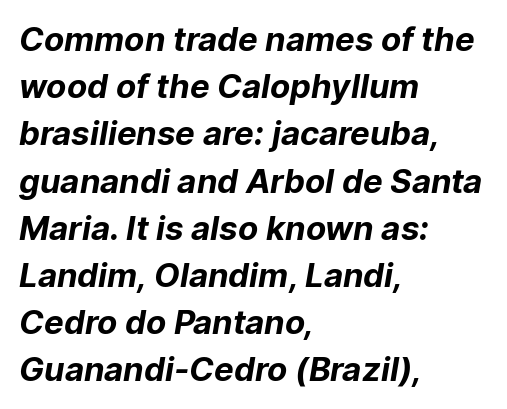
Q: Is the text bold? A: Yes.
Q: Is the typeface a serif or a sans-serif typeface? A: Sans-serif.
Q: Is the text underlined? A: No.
Q: How is the paragraph aligned? A: Left-aligned.
Q: Is the spacing between letters normal or unusually wide? A: Normal.
Q: Is the spacing between lines tight, normal or loose? A: Normal.
Q: Width (condensed, normal, or wide)? A: Normal.
Q: Stroke contrast? A: Low.
Q: x-height? A: Medium.
Q: Monospaced? A: No.
